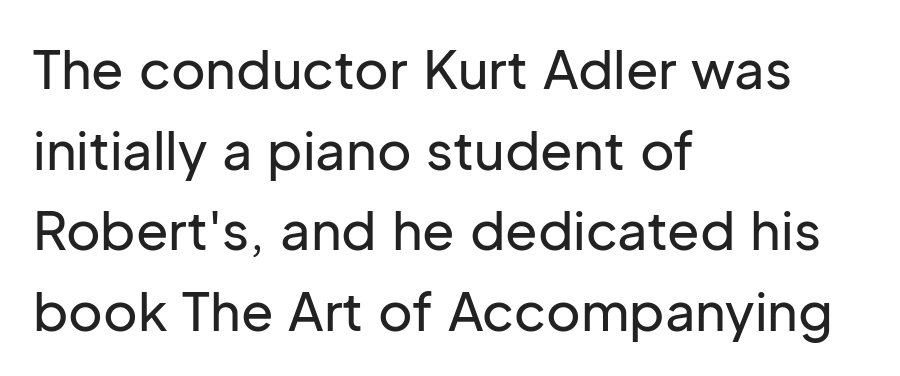
The image shows 53 px sans-serif type, upright; set left-aligned, normal line spacing (1.52x), normal letter spacing, not underlined; low stroke contrast and a medium x-height.
